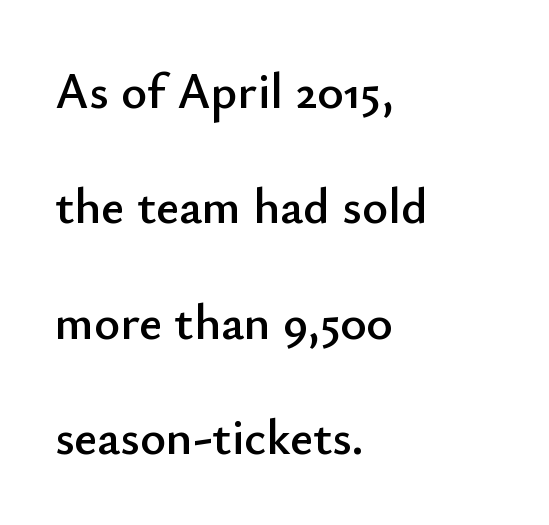
The image shows 50 px sans-serif type, upright; set left-aligned, loose line spacing (2.31x), normal letter spacing, not underlined; low stroke contrast and a small x-height.
